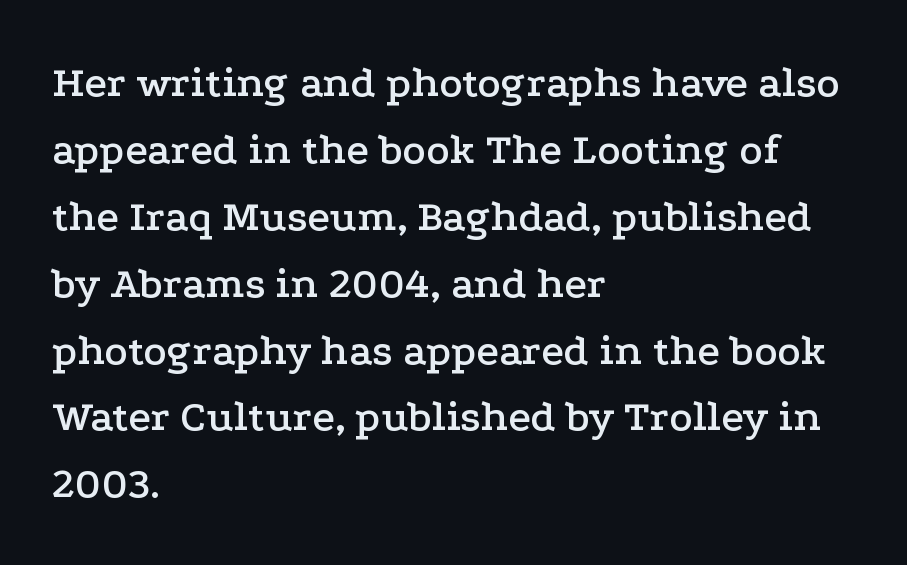
Q: Is the text italic (slanted)? A: No, it is upright.
Q: Is the typeface a serif or a sans-serif typeface? A: Serif.
Q: Is the text underlined? A: No.
Q: How is the paragraph aligned? A: Left-aligned.
Q: Is the spacing between letters normal or unusually wide? A: Normal.
Q: Is the spacing between lines tight, normal or loose? A: Normal.
Q: Width (condensed, normal, or wide)? A: Wide.
Q: Stroke contrast? A: Low.
Q: x-height? A: Medium.
Q: Monospaced? A: No.
